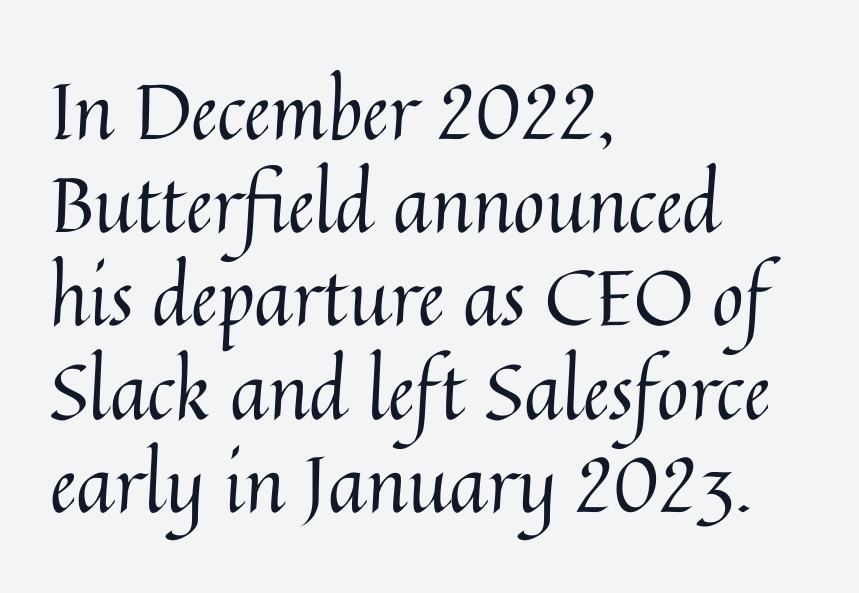
{"bold": "no", "weight": "regular", "width": "normal", "stroke_contrast": "medium", "x_height": "medium", "monospaced": "no", "underline": "no", "align": "left", "line_spacing_ratio": 1.21, "letter_spacing": "normal", "letter_spacing_em": 0.0, "glyph_px": 77}
